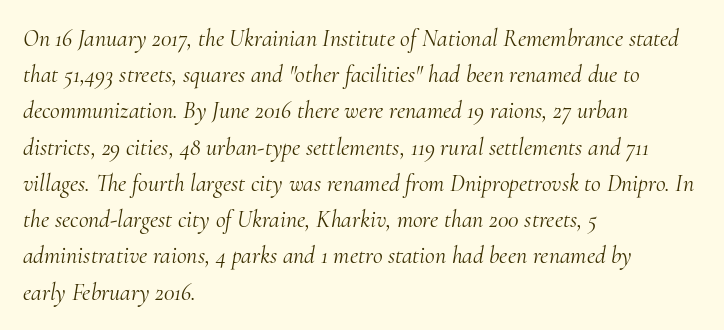
The image shows 24 px text type, italic (leaning right); set left-aligned, normal line spacing (1.51x), normal letter spacing, not underlined.
